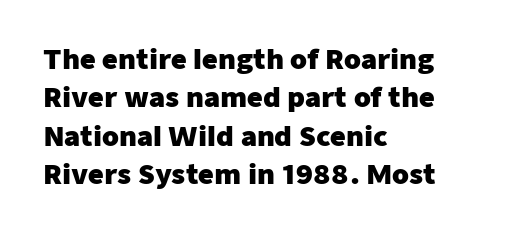
The image shows 27 px bold type, upright; set left-aligned, normal line spacing (1.42x), normal letter spacing, not underlined.
